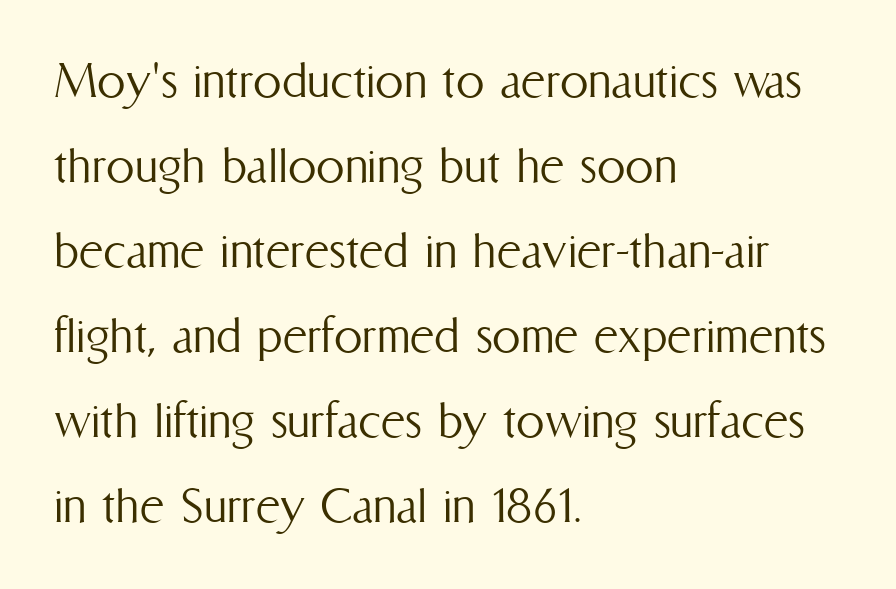
Q: Is the text bold? A: No.
Q: Is the text italic (slanted)? A: No, it is upright.
Q: Is the text underlined? A: No.
Q: How is the paragraph aligned? A: Left-aligned.
Q: Is the spacing between letters normal or unusually wide? A: Normal.
Q: Is the spacing between lines tight, normal or loose? A: Normal.
Q: Width (condensed, normal, or wide)? A: Condensed.
Q: Stroke contrast? A: Medium.
Q: x-height? A: Medium.
Q: Monospaced? A: No.
